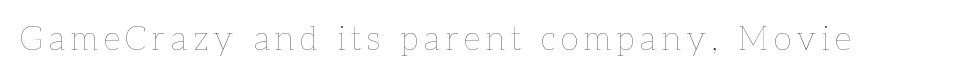
Q: Is the text bold? A: No.
Q: Is the text italic (slanted)? A: No, it is upright.
Q: Is the text underlined? A: No.
Q: Width (condensed, normal, or wide)? A: Normal.
Q: Stroke contrast? A: Low.
Q: x-height? A: Medium.
Q: Monospaced? A: No.
